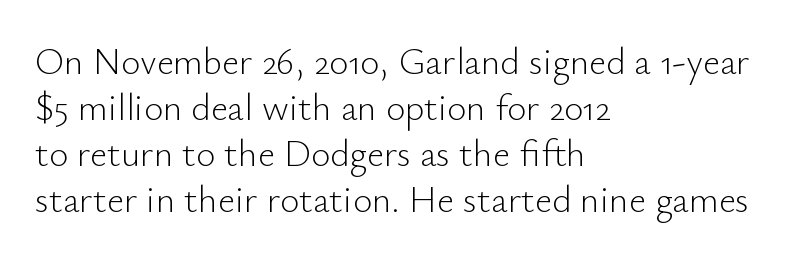
Q: Is the text bold? A: No.
Q: Is the text italic (slanted)? A: No, it is upright.
Q: Is the typeface a serif or a sans-serif typeface? A: Sans-serif.
Q: Is the text underlined? A: No.
Q: How is the paragraph aligned? A: Left-aligned.
Q: Is the spacing between letters normal or unusually wide? A: Normal.
Q: Width (condensed, normal, or wide)? A: Normal.
Q: Stroke contrast? A: Low.
Q: x-height? A: Small.
Q: Monospaced? A: No.
